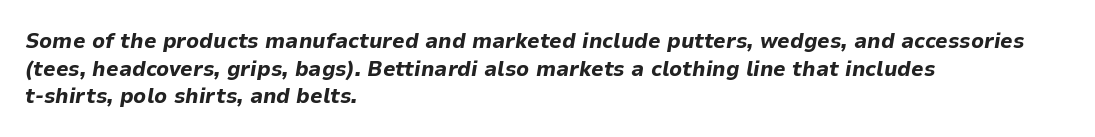
The image shows 22 px bold type, italic (leaning right); set left-aligned, normal line spacing (1.26x), normal letter spacing, not underlined.
